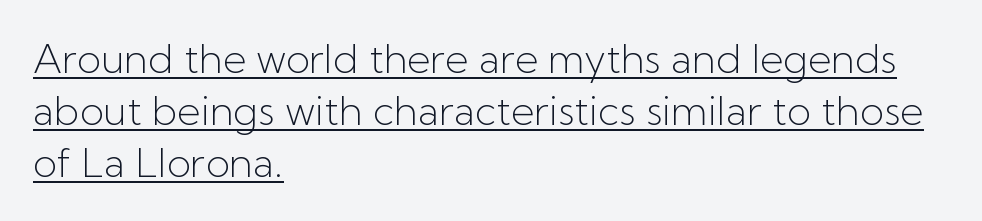
Q: Is the text bold? A: No.
Q: Is the text italic (slanted)? A: No, it is upright.
Q: Is the typeface a serif or a sans-serif typeface? A: Sans-serif.
Q: Is the text underlined? A: Yes.
Q: How is the paragraph aligned? A: Left-aligned.
Q: Is the spacing between letters normal or unusually wide? A: Normal.
Q: Is the spacing between lines tight, normal or loose? A: Normal.
Q: Width (condensed, normal, or wide)? A: Normal.
Q: Stroke contrast? A: Low.
Q: x-height? A: Medium.
Q: Monospaced? A: No.
